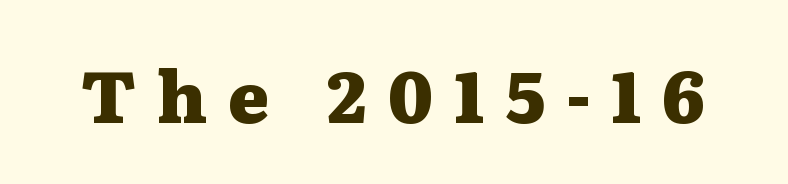
{"serif": "yes", "italic": "no", "bold": "yes", "weight": "heavy", "width": "wide", "stroke_contrast": "medium", "x_height": "medium", "monospaced": "no", "underline": "no", "letter_spacing": "wide", "letter_spacing_em": 0.3, "glyph_px": 71}
